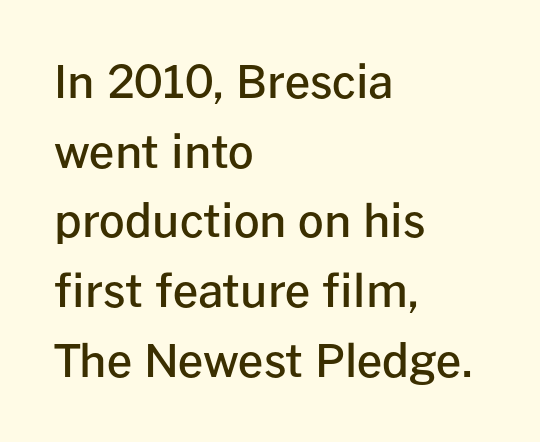
{"serif": "no", "italic": "no", "bold": "semi", "weight": "semibold", "width": "normal", "stroke_contrast": "low", "x_height": "medium", "monospaced": "no", "underline": "no", "align": "left", "line_spacing": "normal", "line_spacing_ratio": 1.55, "letter_spacing": "normal", "letter_spacing_em": 0.0, "glyph_px": 45}
